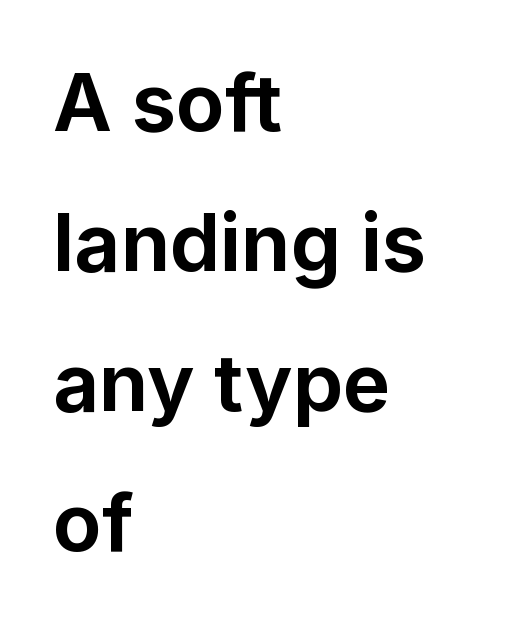
Q: Is the text bold? A: Yes.
Q: Is the text italic (slanted)? A: No, it is upright.
Q: Is the typeface a serif or a sans-serif typeface? A: Sans-serif.
Q: Is the text underlined? A: No.
Q: How is the paragraph aligned? A: Left-aligned.
Q: Is the spacing between letters normal or unusually wide? A: Normal.
Q: Width (condensed, normal, or wide)? A: Normal.
Q: Stroke contrast? A: Low.
Q: x-height? A: Medium.
Q: Monospaced? A: No.
